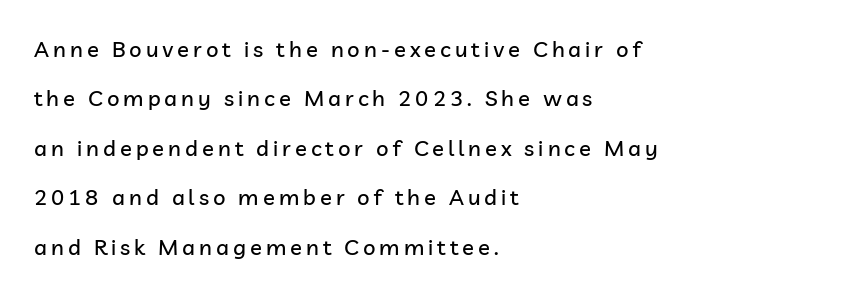
The image shows 22 px text type, upright; set left-aligned, loose line spacing (2.25x), not underlined.
